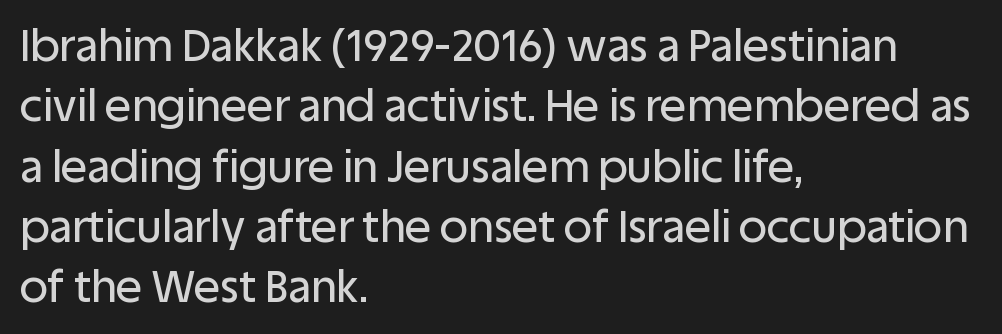
Q: Is the text italic (slanted)? A: No, it is upright.
Q: Is the typeface a serif or a sans-serif typeface? A: Sans-serif.
Q: Is the text underlined? A: No.
Q: How is the paragraph aligned? A: Left-aligned.
Q: Is the spacing between letters normal or unusually wide? A: Normal.
Q: Is the spacing between lines tight, normal or loose? A: Normal.
Q: Width (condensed, normal, or wide)? A: Normal.
Q: Stroke contrast? A: Low.
Q: x-height? A: Large.
Q: Monospaced? A: No.
